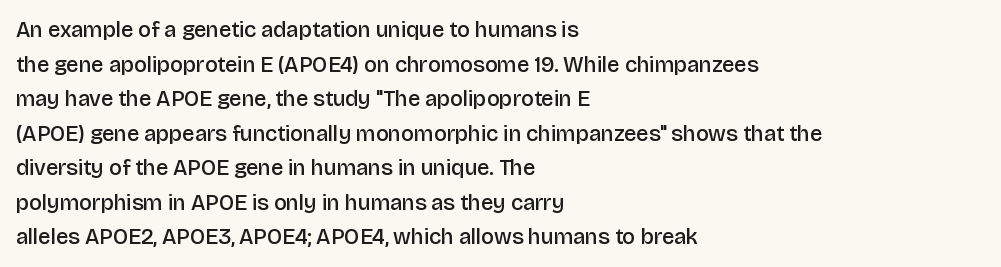
The font's upright variant was chosen for this text. Is the letter spacing exaggerated? No — it looks like the ordinary default. The face used here is a semibold: visibly heavier than regular, lighter than bold. Students, observe: this is what conventionally led text looks like. Every row of glyphs begins at an identical x-position on the left. Words float on clear page, feet unadorned.
